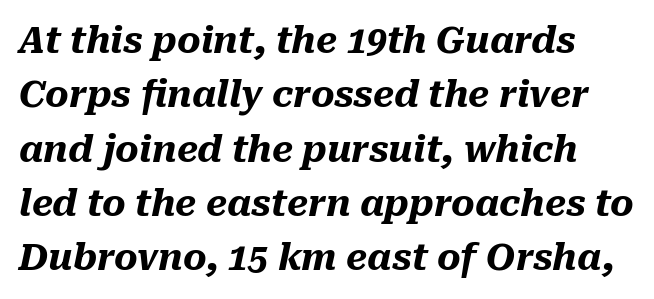
{"italic": "yes", "lean": "right", "slant_degrees": 10, "bold": "yes", "weight": "heavy", "width": "normal", "stroke_contrast": "medium", "x_height": "medium", "monospaced": "no", "underline": "no", "line_spacing": "normal", "line_spacing_ratio": 1.51, "letter_spacing": "normal", "letter_spacing_em": 0.0, "glyph_px": 36}
